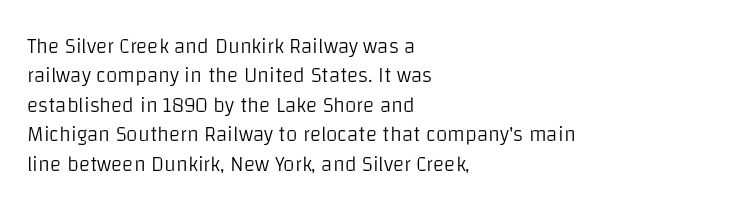
A clean baseline with only descenders dipping below it. If you drew a line through each stem, it would be perfectly vertical. Honestly, the row spacing looks completely unremarkable. Is this a heavy cut? Hardly; it is regular or lighter.
